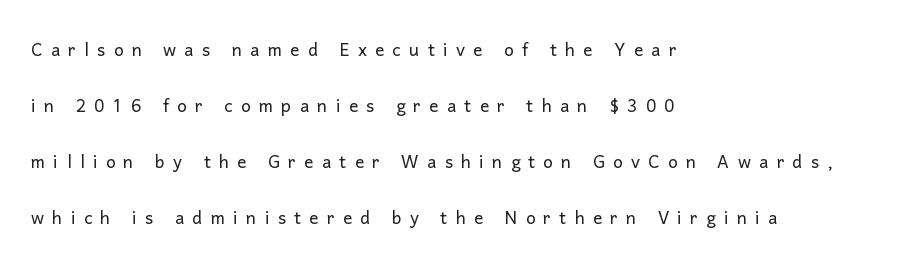
{"italic": "no", "bold": "no", "underline": "no", "align": "left", "line_spacing": "loose", "line_spacing_ratio": 2.44, "letter_spacing": "wide", "letter_spacing_em": 0.36, "glyph_px": 23}
